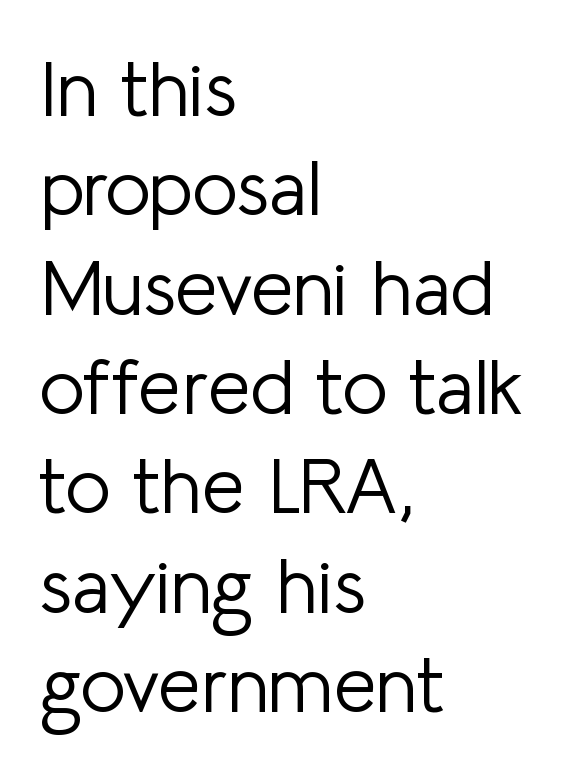
The typesetter chose a ragged-right arrangement here. Whoever set this chose a conventional vertical rhythm. These lines are rendered in a variable-pitch font. Does the type have serifs? No, each stem ends abruptly. The tracking reads as untouched default to a designer's eye. The typography opts for an upright posture over an oblique one.
